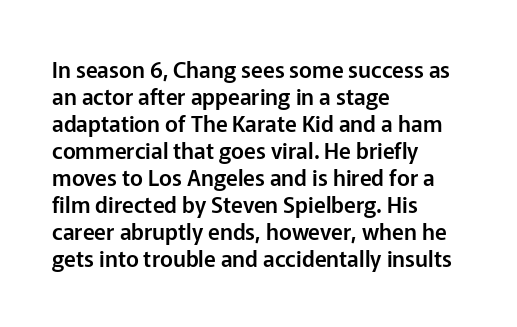
{"italic": "no", "underline": "no", "align": "left", "line_spacing_ratio": 1.23, "letter_spacing": "normal", "letter_spacing_em": 0.0, "glyph_px": 22}
